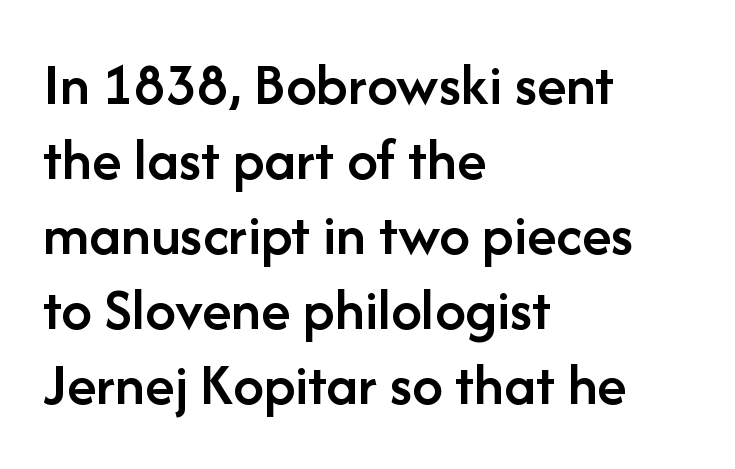
{"serif": "no", "italic": "no", "bold": "semi", "weight": "semibold", "width": "normal", "stroke_contrast": "low", "x_height": "medium", "monospaced": "no", "underline": "no", "align": "left", "line_spacing_ratio": 1.23, "letter_spacing": "normal", "letter_spacing_em": 0.0, "glyph_px": 61}
